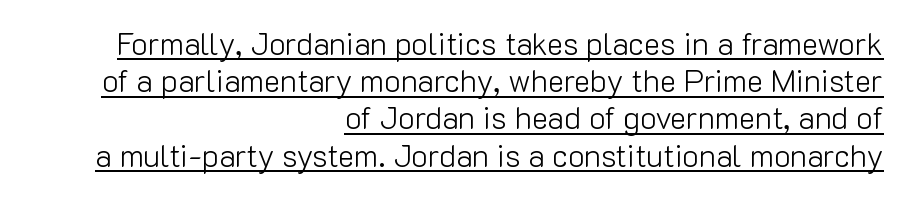
Q: Is the text bold? A: No.
Q: Is the text italic (slanted)? A: No, it is upright.
Q: Is the typeface a serif or a sans-serif typeface? A: Sans-serif.
Q: Is the text underlined? A: Yes.
Q: How is the paragraph aligned? A: Right-aligned.
Q: Is the spacing between letters normal or unusually wide? A: Normal.
Q: Width (condensed, normal, or wide)? A: Normal.
Q: Stroke contrast? A: Low.
Q: x-height? A: Medium.
Q: Monospaced? A: No.
